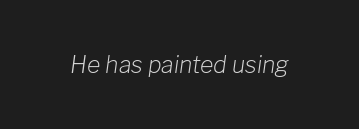
The image shows 23 px text type, italic (leaning right); set normal letter spacing, not underlined.
